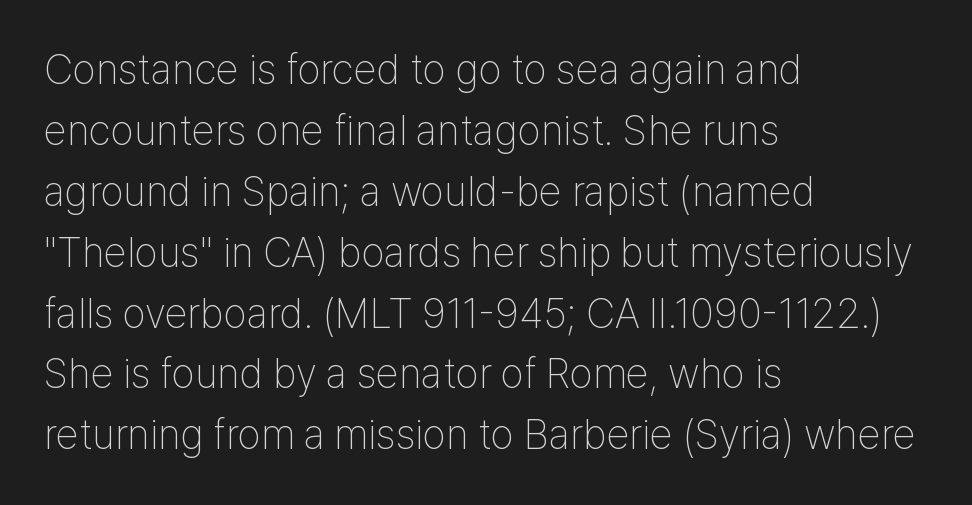
Q: Is the text bold? A: No.
Q: Is the text italic (slanted)? A: No, it is upright.
Q: Is the typeface a serif or a sans-serif typeface? A: Sans-serif.
Q: Is the text underlined? A: No.
Q: How is the paragraph aligned? A: Left-aligned.
Q: Is the spacing between letters normal or unusually wide? A: Normal.
Q: Is the spacing between lines tight, normal or loose? A: Normal.
Q: Width (condensed, normal, or wide)? A: Condensed.
Q: Stroke contrast? A: Low.
Q: x-height? A: Medium.
Q: Monospaced? A: No.
